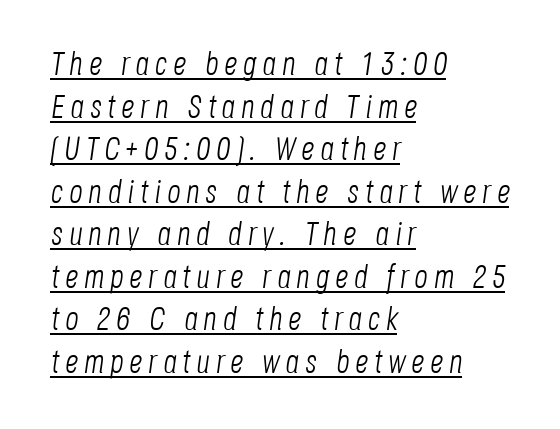
The image shows 33 px light, condensed type, italic (leaning right); set left-aligned, normal line spacing (1.29x), underlined; low stroke contrast and a large x-height.
